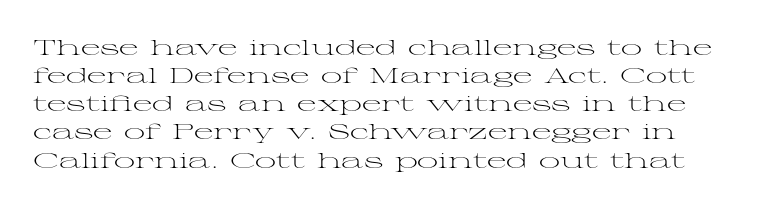
Plain, unruled lines of type. Caption: standard tracking, unaltered. The lettering stays uniformly vertical, giving the passage a roman look. The characters are drawn with everyday or finer stroke widths. Reading down the column, the eye jumps a familiar distance to each next line.
